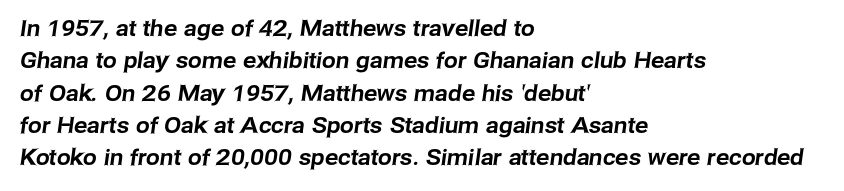
The image shows 22 px text type; set left-aligned, normal line spacing (1.47x), normal letter spacing, not underlined.
